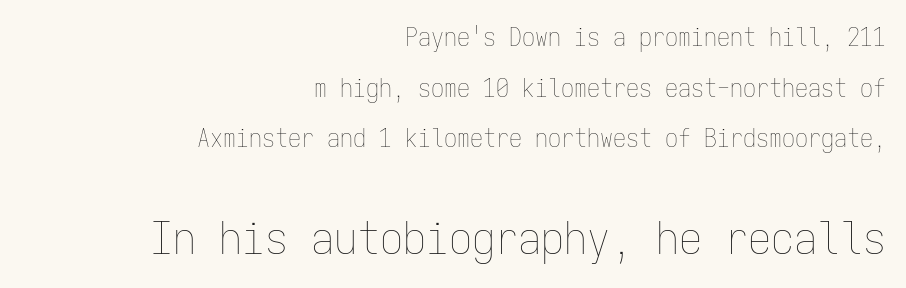
{"italic": "no", "bold": "no", "weight": "thin", "width": "condensed", "stroke_contrast": "low", "x_height": "medium", "monospaced": "yes", "underline": "no", "align": "right", "line_spacing": "loose", "line_spacing_ratio": 1.95, "letter_spacing": "normal", "letter_spacing_em": 0.0, "larger_block": "second", "size_ratio": 1.77, "glyph_px": 46}
